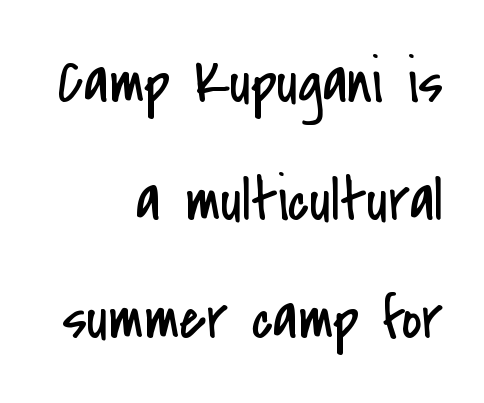
{"serif": "no", "italic": "no", "bold": "no", "weight": "regular", "width": "condensed", "stroke_contrast": "low", "x_height": "small", "monospaced": "no", "underline": "no", "align": "right", "line_spacing": "loose", "line_spacing_ratio": 1.9, "letter_spacing": "normal", "letter_spacing_em": 0.0, "glyph_px": 62}
